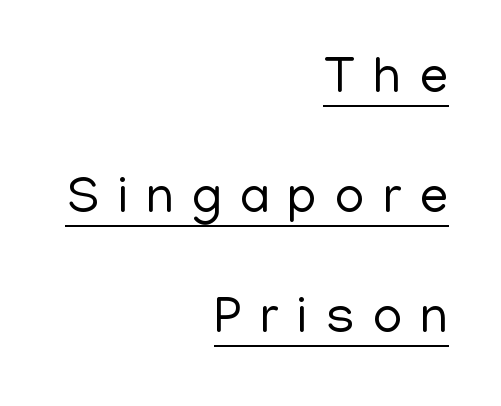
The image shows 52 px regular-weight sans-serif type, upright; set right-aligned, loose line spacing (2.31x), unusually wide letter spacing (+0.34 em), underlined; low stroke contrast and a medium x-height.
